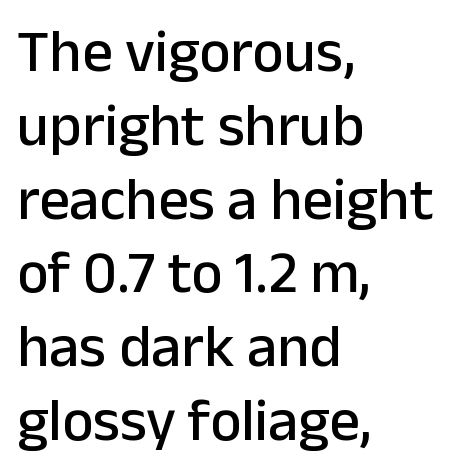
{"serif": "no", "italic": "no", "width": "normal", "stroke_contrast": "low", "x_height": "medium", "monospaced": "no", "underline": "no", "align": "left", "line_spacing_ratio": 1.23, "letter_spacing": "normal", "letter_spacing_em": 0.0, "glyph_px": 60}
